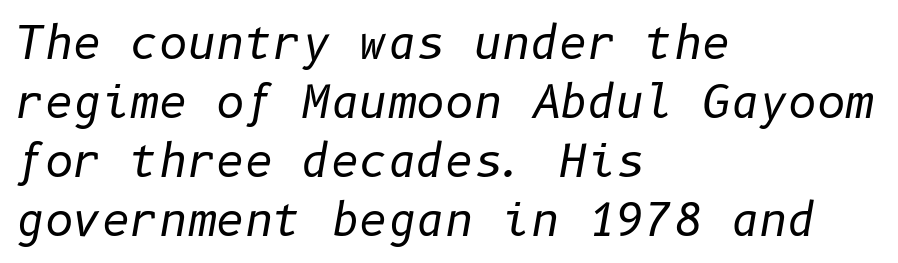
Stroke thickness stays within the range of a standard reading face or lighter. Slanted lettering throughout. Each row of text sits above clean, open space. The tracking reads as untouched default to a designer's eye. The compositor pushed each line to the left boundary.
